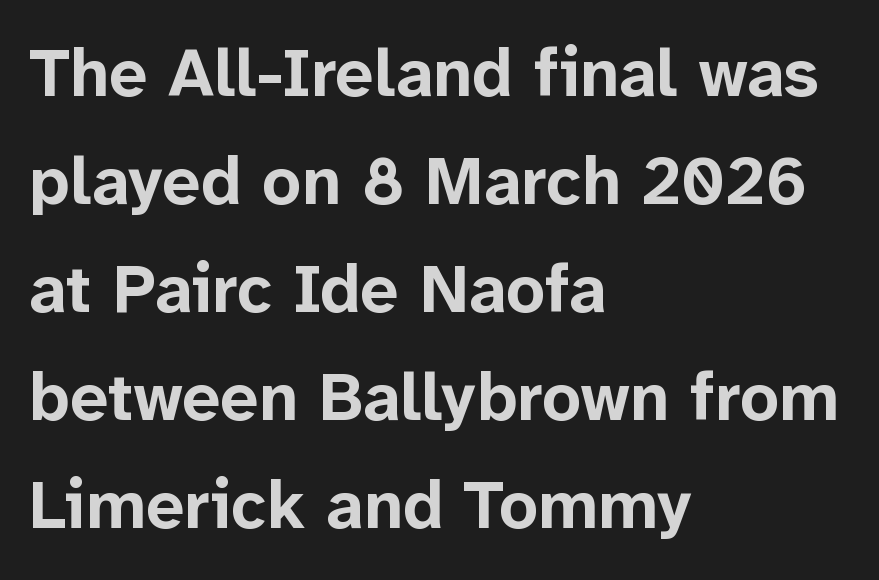
Whoever set this chose a conventional vertical rhythm. The rag falls on the right side of this text block. Is there any slant? The stems are plumb. Here the glyphs are tracked normally, forming tight word shapes. Is the type bold? Yes — the strokes are clearly thick and heavy. Bare-footed words on every line.
